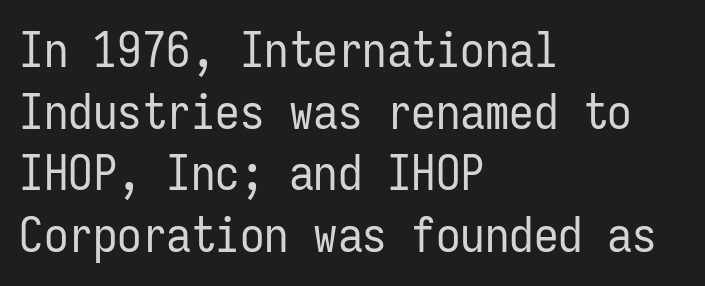
Q: Is the text bold? A: No.
Q: Is the text italic (slanted)? A: No, it is upright.
Q: Is the typeface a serif or a sans-serif typeface? A: Sans-serif.
Q: Is the text underlined? A: No.
Q: How is the paragraph aligned? A: Left-aligned.
Q: Is the spacing between letters normal or unusually wide? A: Normal.
Q: Is the spacing between lines tight, normal or loose? A: Normal.
Q: Width (condensed, normal, or wide)? A: Condensed.
Q: Stroke contrast? A: Low.
Q: x-height? A: Medium.
Q: Monospaced? A: Yes.
